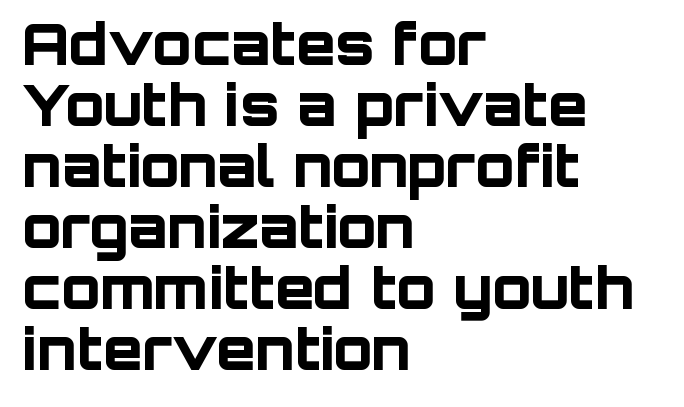
Leading is clearly below the norm, producing a dense column. Each letter keeps its own natural width here, so spacing adapts to shape. Typographic density is high because the face is bold. Unlike italic type, these characters show no tilt at all. Tracking value appears to be zero — textbook default spacing.
